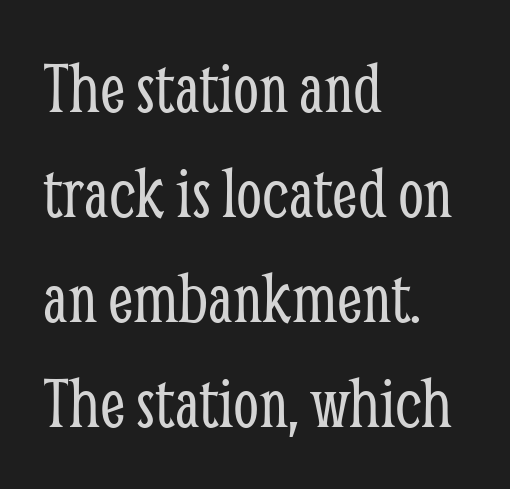
Unlike a clean sans, this face finishes its strokes with serifs. Teacher's note: observe the even left margin — that is flush-left alignment. Anything drawn beneath the words? Only blank space. The line texture is even and compact thanks to regular tracking. This reads as an unemphasized weight, regular at the heaviest. Honestly, the row spacing looks completely unremarkable.
